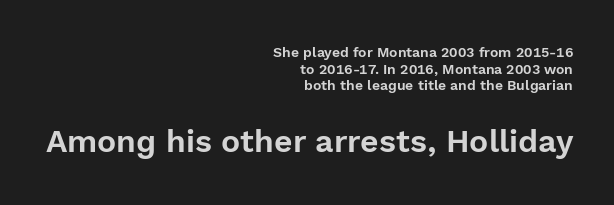
Q: Is the text italic (slanted)? A: No, it is upright.
Q: Is the typeface a serif or a sans-serif typeface? A: Sans-serif.
Q: Is the text underlined? A: No.
Q: How is the paragraph aligned? A: Right-aligned.
Q: Is the spacing between letters normal or unusually wide? A: Normal.
Q: Which block of text is set in a larger size, the first (top) or the second (bottom)? A: The second (bottom) one.
Q: Width (condensed, normal, or wide)? A: Normal.
Q: x-height? A: Medium.
Q: Monospaced? A: No.
